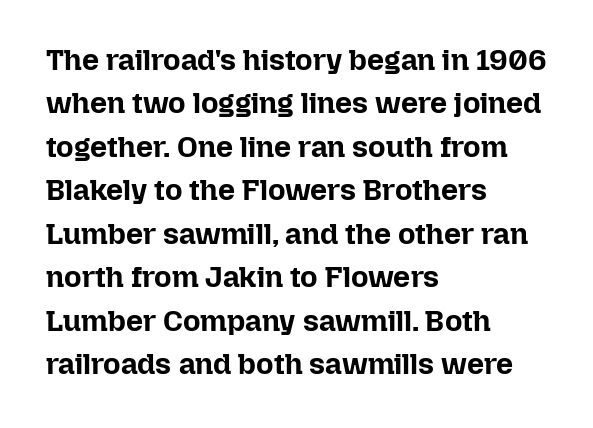
The image shows 30 px bold type, upright; set left-aligned, normal line spacing (1.45x), normal letter spacing, not underlined; low stroke contrast and a medium x-height.
